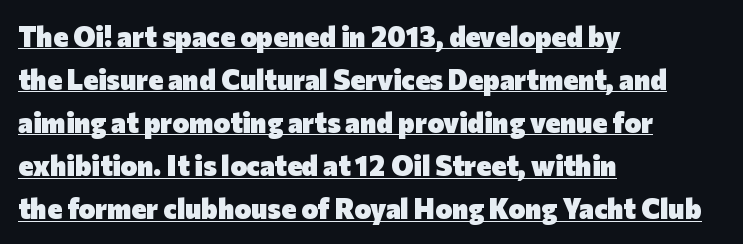
{"serif": "no", "italic": "no", "bold": "yes", "weight": "heavy", "width": "normal", "stroke_contrast": "low", "x_height": "medium", "monospaced": "no", "underline": "yes", "align": "left", "line_spacing": "normal", "line_spacing_ratio": 1.54, "letter_spacing": "normal", "letter_spacing_em": 0.0, "glyph_px": 28}
